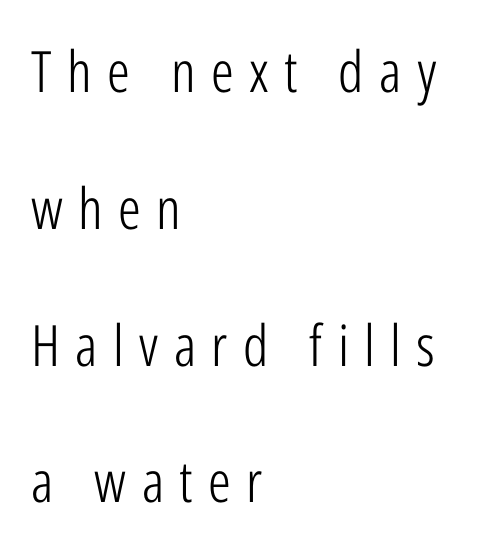
{"serif": "no", "italic": "no", "bold": "no", "weight": "light", "width": "condensed", "stroke_contrast": "low", "x_height": "medium", "monospaced": "no", "underline": "no", "align": "left", "line_spacing": "loose", "line_spacing_ratio": 2.4, "letter_spacing": "wide", "letter_spacing_em": 0.27, "glyph_px": 57}
